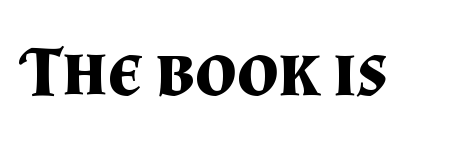
The image shows 72 px bold serif type, upright; set normal letter spacing, not underlined; medium stroke contrast and a small x-height.
